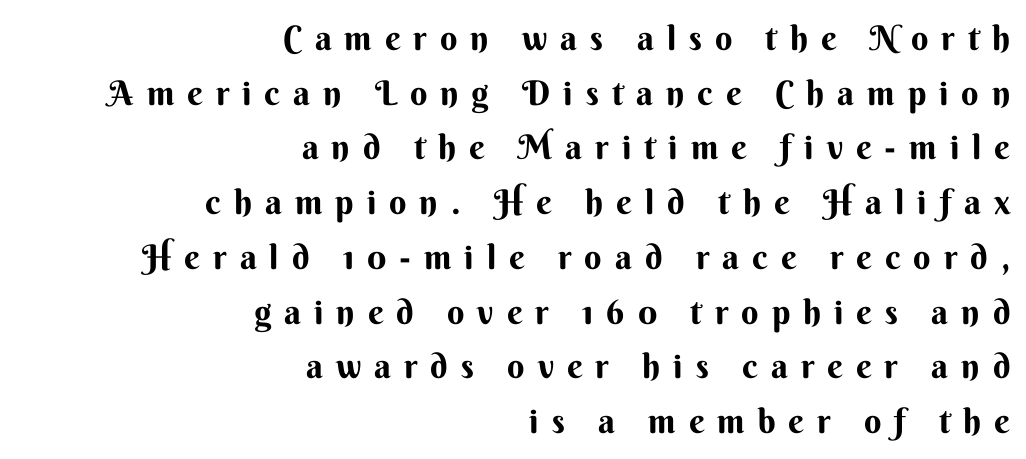
{"serif": "no", "italic": "no", "width": "normal", "stroke_contrast": "medium", "x_height": "small", "monospaced": "no", "underline": "no", "align": "right", "line_spacing": "normal", "line_spacing_ratio": 1.61, "letter_spacing": "wide", "letter_spacing_em": 0.38, "glyph_px": 34}
